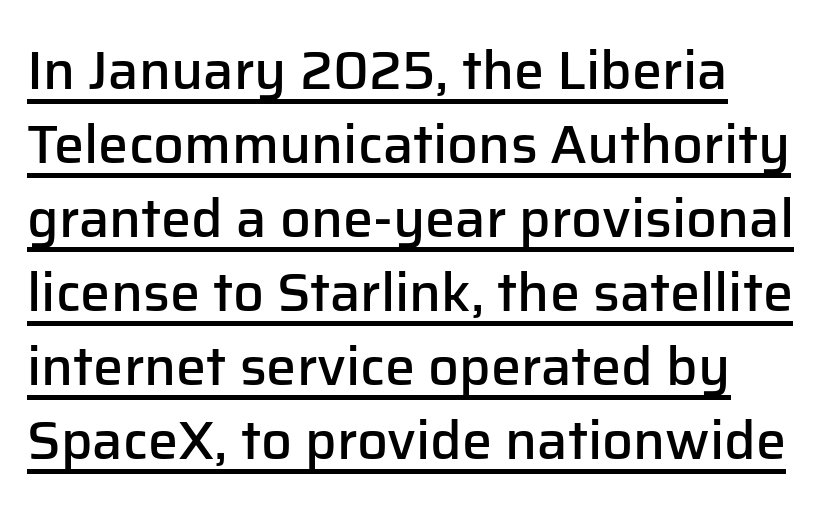
{"serif": "no", "italic": "no", "bold": "semi", "weight": "semibold", "width": "normal", "stroke_contrast": "low", "x_height": "medium", "monospaced": "no", "underline": "yes", "align": "left", "line_spacing": "normal", "line_spacing_ratio": 1.37, "letter_spacing": "normal", "letter_spacing_em": 0.0, "glyph_px": 54}
